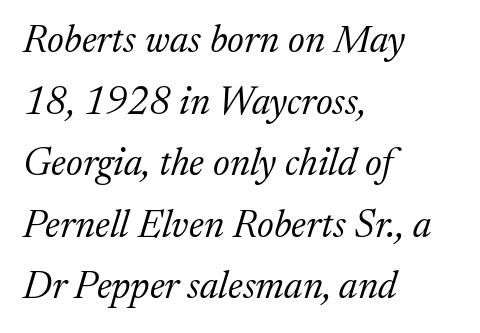
{"serif": "yes", "italic": "yes", "lean": "right", "slant_degrees": 17, "bold": "no", "weight": "light", "width": "normal", "stroke_contrast": "medium", "x_height": "medium", "monospaced": "no", "underline": "no", "align": "left", "line_spacing": "normal", "line_spacing_ratio": 1.58, "letter_spacing": "normal", "letter_spacing_em": 0.0, "glyph_px": 39}
